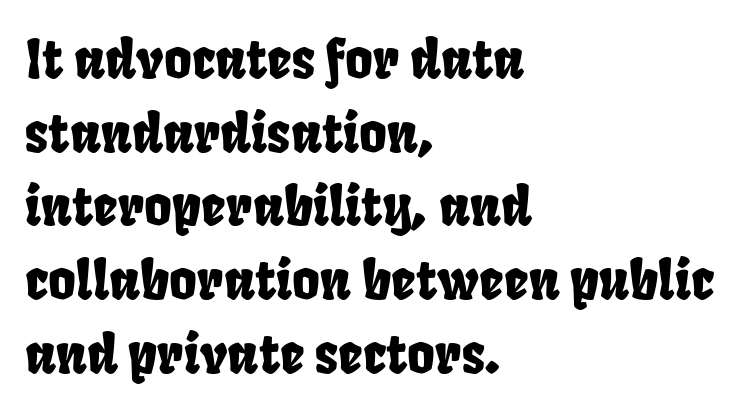
{"serif": "no", "width": "condensed", "stroke_contrast": "low", "x_height": "large", "monospaced": "no", "underline": "no", "align": "left", "line_spacing": "normal", "line_spacing_ratio": 1.39, "letter_spacing": "normal", "letter_spacing_em": 0.0, "glyph_px": 53}
